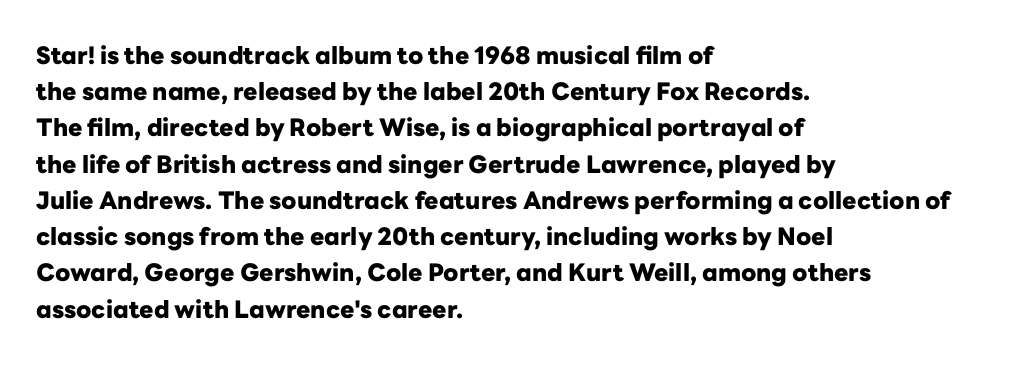
The vertical gap from one line to the next is medium. In terms of posture, this sample is upright. Look at the stroke-to-counter ratio: heavy, a bold. Clear beneath every line of the passage. Casual observation: everything's shoved over to the left. You could call the tracking neutral — neither tight nor loose.
